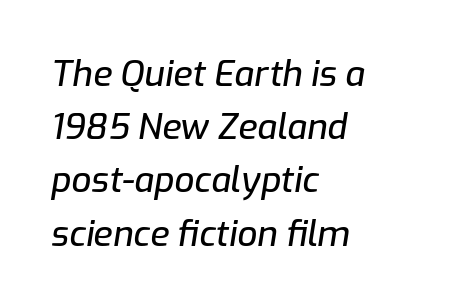
The image shows 35 px text type, italic (leaning right); set left-aligned, normal line spacing (1.52x), normal letter spacing, not underlined; low stroke contrast and a medium x-height.
